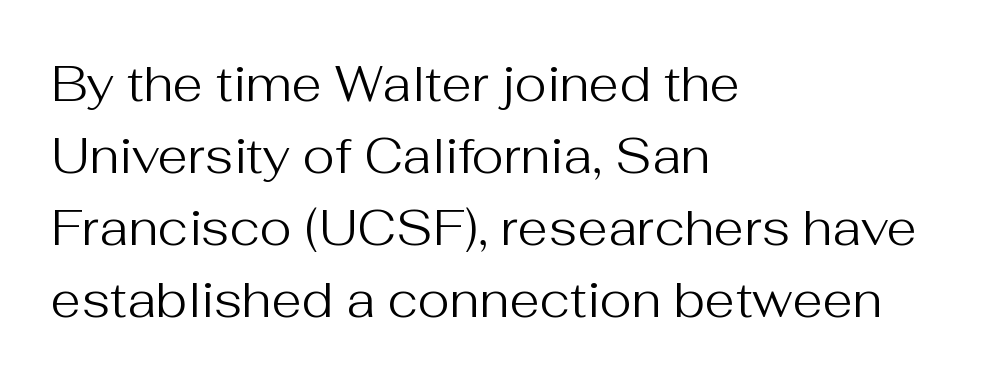
Nothing unusual about the tracking: characters are spaced as the font intends. Each new line begins a customary step beneath the previous one. The lines in this sample share a left origin and differ only in where they stop. Think of a printed novel: that variable character pitch is what you see here.
